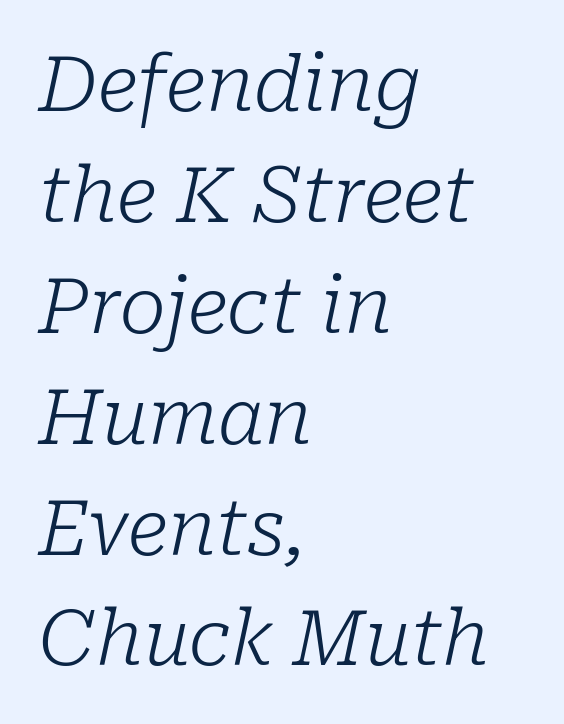
Q: Is the text bold? A: No.
Q: Is the text italic (slanted)? A: Yes, it leans right by about 10 degrees.
Q: Is the typeface a serif or a sans-serif typeface? A: Serif.
Q: Is the text underlined? A: No.
Q: How is the paragraph aligned? A: Left-aligned.
Q: Is the spacing between letters normal or unusually wide? A: Normal.
Q: Is the spacing between lines tight, normal or loose? A: Normal.
Q: Width (condensed, normal, or wide)? A: Normal.
Q: Stroke contrast? A: Low.
Q: x-height? A: Medium.
Q: Monospaced? A: No.
